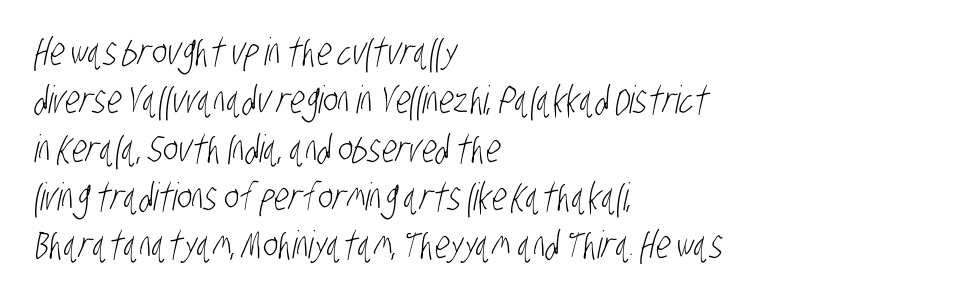
These lines are set flush left with a ragged right edge. Observe the absence of serifs on each vertical stroke in this sample. This sample uses plain, unmodified letter spacing. Rule under the text: the space is simply empty. The passage shown is not bold in any degree. Character widths vary here, with narrow letters taking less room than wide ones.
